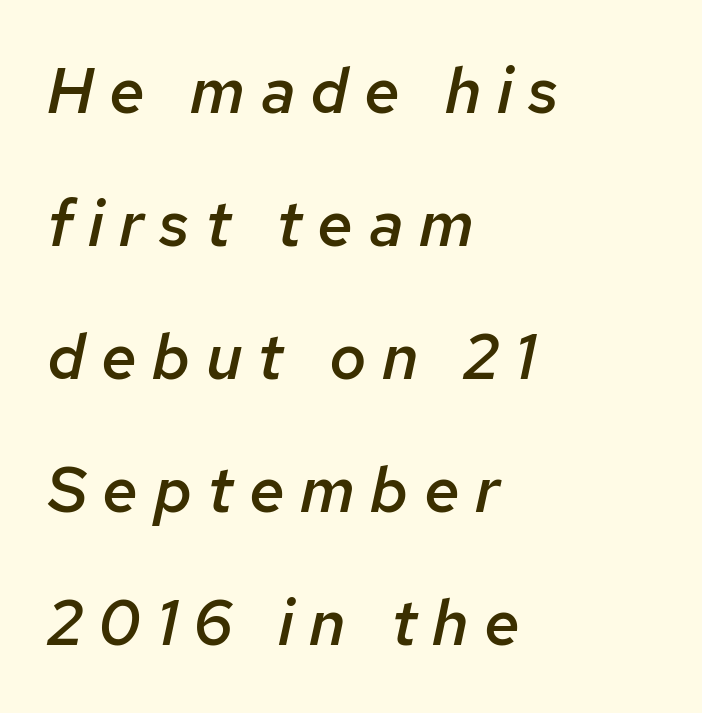
Q: Is the text bold? A: Semi-bold.
Q: Is the text italic (slanted)? A: Yes, it leans right by about 12 degrees.
Q: Is the text underlined? A: No.
Q: How is the paragraph aligned? A: Left-aligned.
Q: Is the spacing between letters normal or unusually wide? A: Unusually wide.
Q: Is the spacing between lines tight, normal or loose? A: Loose.
Q: Width (condensed, normal, or wide)? A: Normal.
Q: Stroke contrast? A: Low.
Q: x-height? A: Medium.
Q: Monospaced? A: No.
